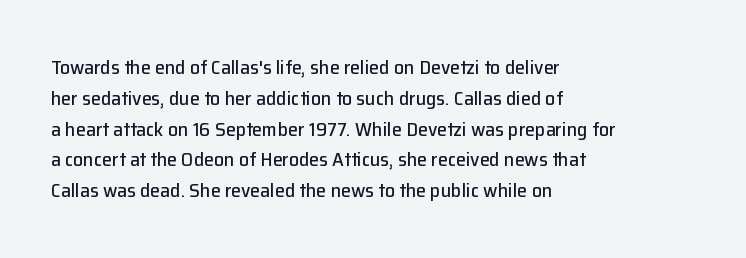
Letter spacing: default. This rendering uses left alignment, leaving the right contour irregular. The axis of the letterforms is exactly vertical. Evenly set lines give the paragraph a standard silhouette.
